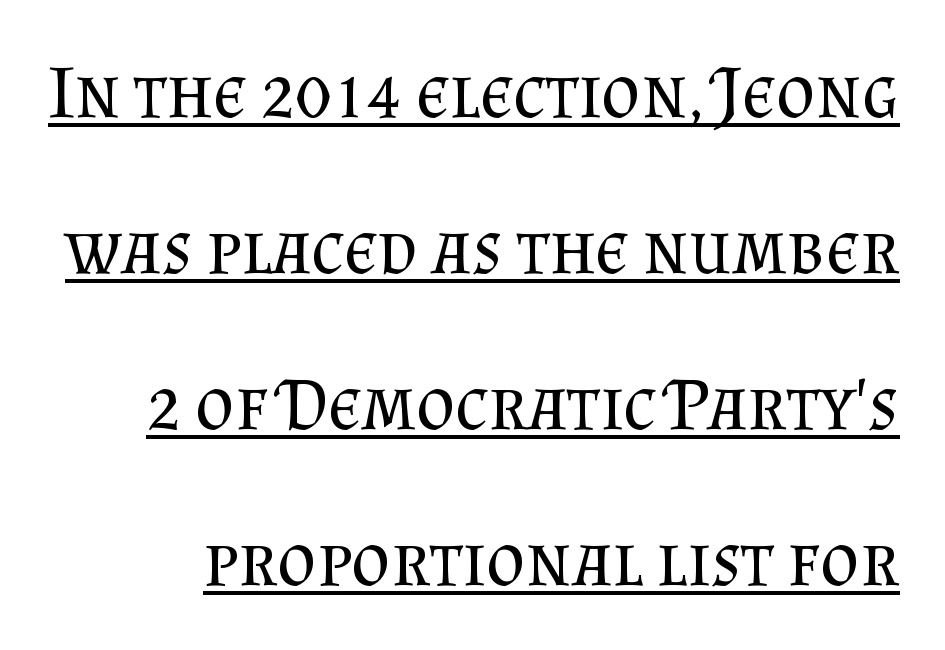
{"serif": "yes", "italic": "no", "bold": "no", "weight": "regular", "width": "normal", "stroke_contrast": "medium", "x_height": "small", "monospaced": "no", "underline": "yes", "line_spacing": "loose", "line_spacing_ratio": 2.08, "letter_spacing": "normal", "letter_spacing_em": 0.0, "glyph_px": 75}
